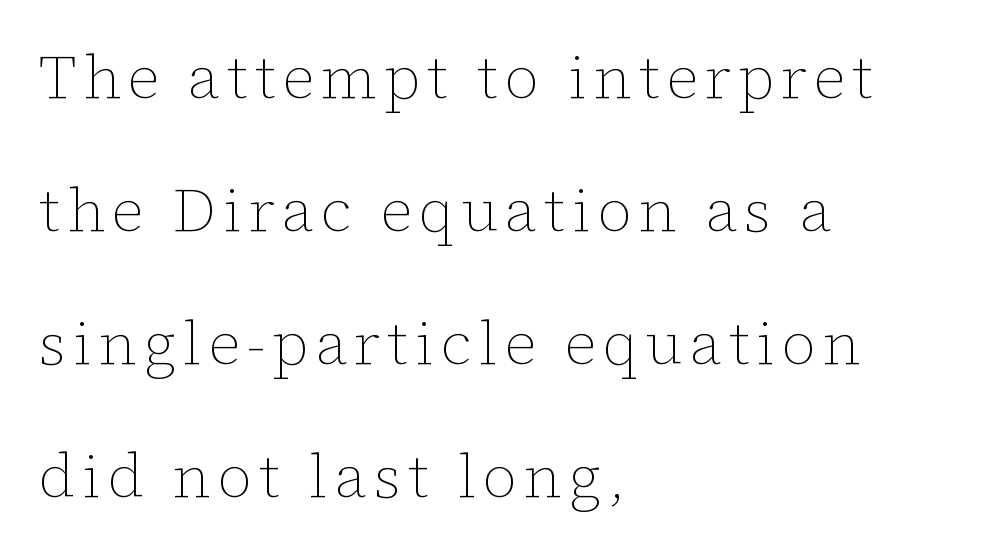
The image shows 61 px thin type, upright; set left-aligned, loose line spacing (2.18x), not underlined; low stroke contrast and a medium x-height.
